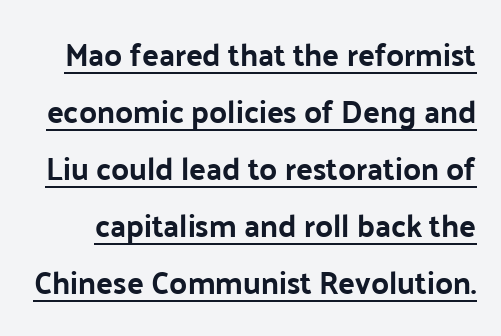
Beneath each row of characters lies a ruled line. Examine the stroke ends and you'll find no serifs. Here the designer chose a conventional face with non-uniform glyph widths. Standard letterfit; no display-style spreading of the glyphs. You can tell it's not italic because the verticals are truly vertical.
